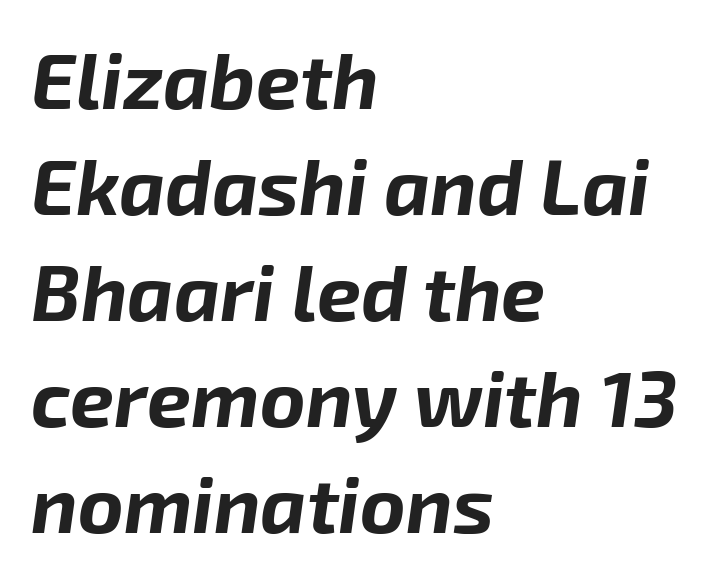
{"italic": "yes", "lean": "right", "slant_degrees": 8, "bold": "yes", "weight": "bold", "width": "normal", "stroke_contrast": "low", "x_height": "medium", "monospaced": "no", "underline": "no", "align": "left", "line_spacing": "normal", "line_spacing_ratio": 1.36, "letter_spacing": "normal", "letter_spacing_em": 0.0, "glyph_px": 78}
